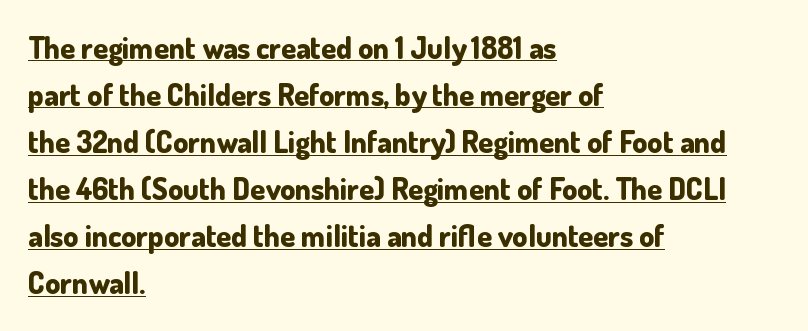
In terms of weight, the rendering is a true, heavy bold. Examine the stroke ends and you'll find no serifs. This sample uses plain, unmodified letter spacing. Leading matches the norm, producing a regular column. In CSS terms this would be text-align: left. This sample has the flowing, uneven cadence of proportional lettering.
